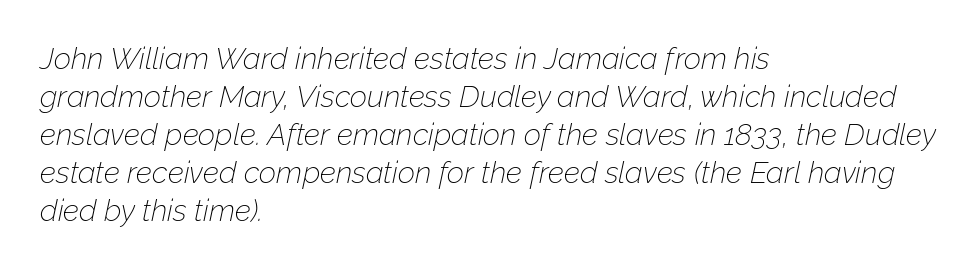
The image shows 30 px thin type, italic (leaning right); set left-aligned, normal line spacing (1.27x), normal letter spacing, not underlined; low stroke contrast and a medium x-height.
